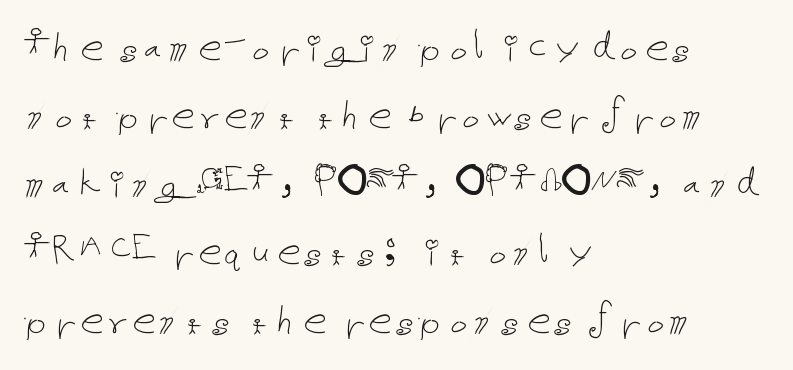
{"italic": "no", "bold": "no", "weight": "thin", "width": "normal", "stroke_contrast": "low", "x_height": "medium", "underline": "no", "align": "left", "line_spacing": "normal", "line_spacing_ratio": 1.45, "letter_spacing": "normal", "letter_spacing_em": 0.0, "glyph_px": 47}
